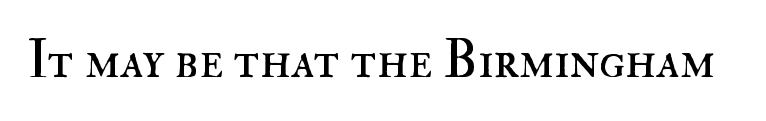
{"italic": "no", "bold": "no", "weight": "regular", "width": "normal", "stroke_contrast": "high", "x_height": "small", "monospaced": "no", "underline": "no", "letter_spacing": "normal", "letter_spacing_em": 0.0, "glyph_px": 53}
